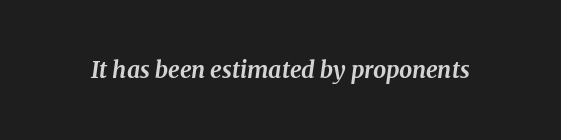
You'd pick this weight for a headline — it's a proper bold. This sample uses plain, unmodified letter spacing. The area under the type is left untouched. Style check: oblique.
